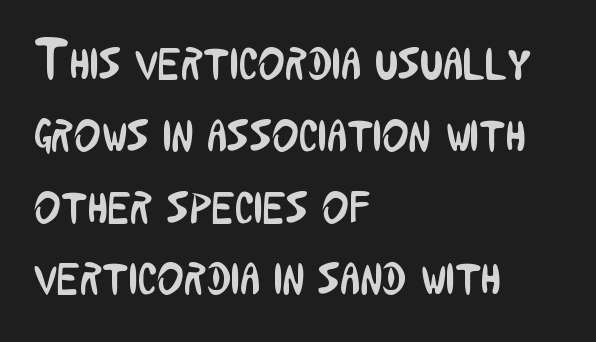
The rendering keeps characters at their native spacing. Left-aligned paragraph, ragged on the right. Examine the stroke ends and you'll find no serifs. The lettering holds an erect, upright posture throughout. No word sits above an underline. Spacing verdict: proportional, widths tailored to each character.
